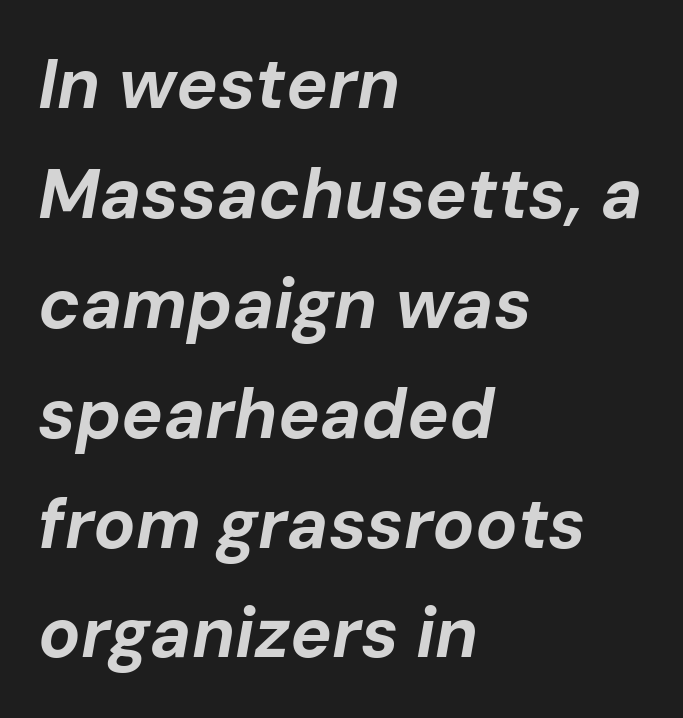
The letters are slanted; this is an italic face. Does extra space separate the letters? No, they use regular spacing. The rendering uses natural spacing where letterforms have individual widths. How would I describe the line gaps? Plain and ordinary.
